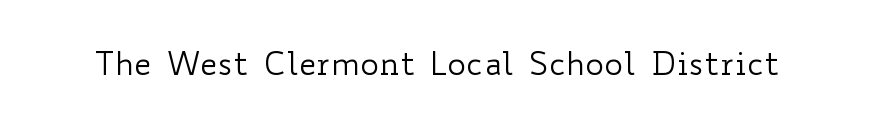
{"italic": "no", "bold": "no", "weight": "regular", "width": "wide", "stroke_contrast": "low", "x_height": "small", "monospaced": "no", "underline": "no", "letter_spacing": "normal", "letter_spacing_em": 0.0, "glyph_px": 32}
